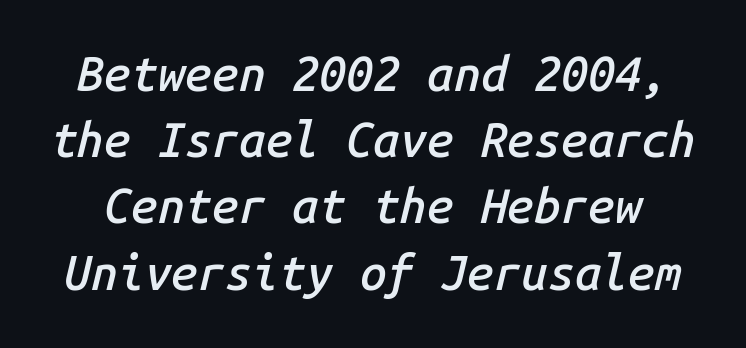
Q: Is the text bold? A: Semi-bold.
Q: Is the text italic (slanted)? A: Yes, it leans right by about 14 degrees.
Q: Is the text underlined? A: No.
Q: Is the spacing between letters normal or unusually wide? A: Normal.
Q: Is the spacing between lines tight, normal or loose? A: Normal.
Q: Width (condensed, normal, or wide)? A: Normal.
Q: Stroke contrast? A: Low.
Q: x-height? A: Medium.
Q: Monospaced? A: Yes.
